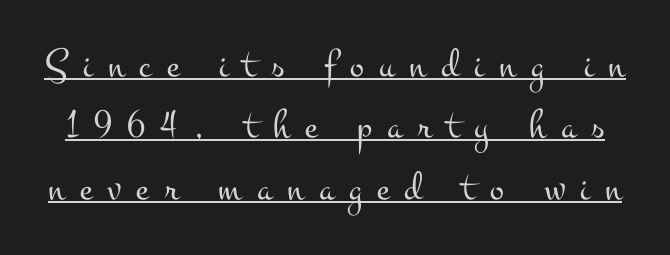
The letters advance in unequal steps, a hallmark of proportional type. If you measured baseline to baseline, you'd find a middling distance. The type family on display is of the serif kind.
